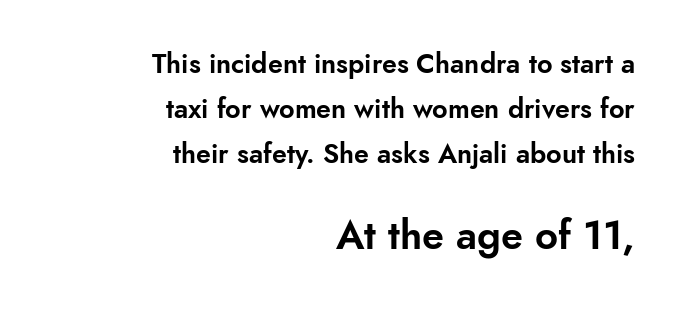
Q: Is the text italic (slanted)? A: No, it is upright.
Q: Is the typeface a serif or a sans-serif typeface? A: Sans-serif.
Q: Is the text underlined? A: No.
Q: How is the paragraph aligned? A: Right-aligned.
Q: Is the spacing between letters normal or unusually wide? A: Normal.
Q: Is the spacing between lines tight, normal or loose? A: Normal.
Q: Which block of text is set in a larger size, the first (top) or the second (bottom)? A: The second (bottom) one.
Q: Width (condensed, normal, or wide)? A: Normal.
Q: Stroke contrast? A: Low.
Q: x-height? A: Small.
Q: Monospaced? A: No.
